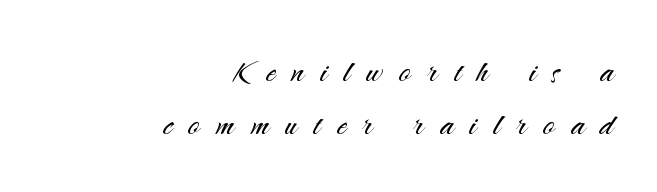
Q: Is the text bold? A: No.
Q: Is the text italic (slanted)? A: Yes.
Q: Is the typeface a serif or a sans-serif typeface? A: Sans-serif.
Q: Is the text underlined? A: No.
Q: How is the paragraph aligned? A: Right-aligned.
Q: Is the spacing between letters normal or unusually wide? A: Unusually wide.
Q: Is the spacing between lines tight, normal or loose? A: Normal.
Q: Width (condensed, normal, or wide)? A: Normal.
Q: Stroke contrast? A: Medium.
Q: x-height? A: Small.
Q: Monospaced? A: No.
